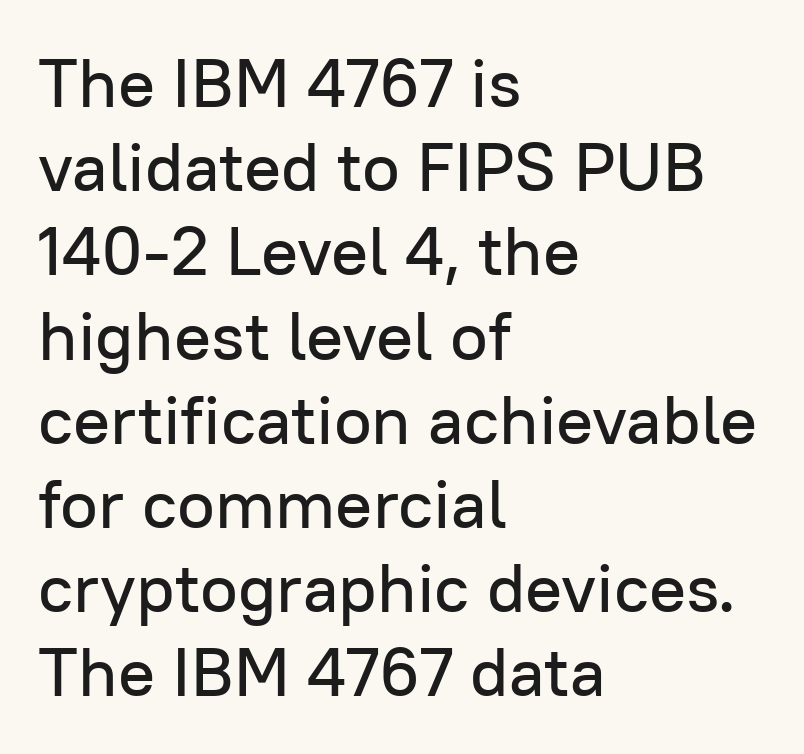
Honestly, there is no underline to notice here at all. Designer's note — italics off, roman on. Glyph-to-glyph distance matches everyday printed text. All the whitespace from short lines collects on the right. A typesetter would call this proportional, since set widths differ per character. Stroke terminals: plain, sans-serif.
